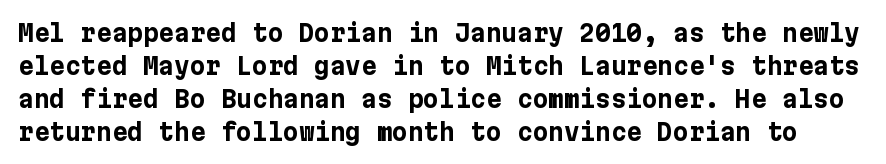
{"italic": "no", "bold": "yes", "underline": "no", "line_spacing": "normal", "line_spacing_ratio": 1.37, "letter_spacing": "normal", "letter_spacing_em": 0.0, "glyph_px": 24}
